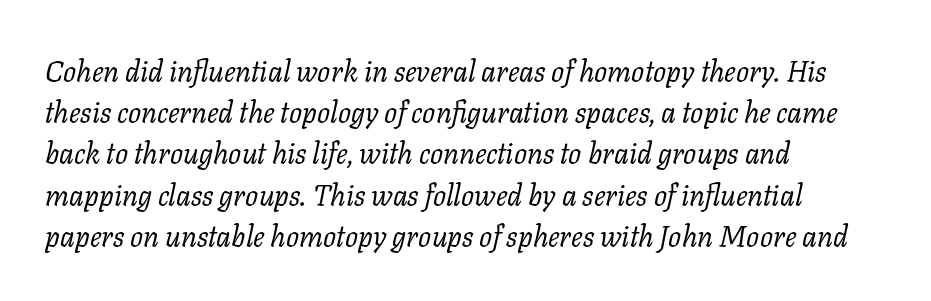
The image shows 29 px regular-weight serif type, italic (leaning right); set left-aligned, normal line spacing (1.42x), normal letter spacing, not underlined; low stroke contrast and a medium x-height.
